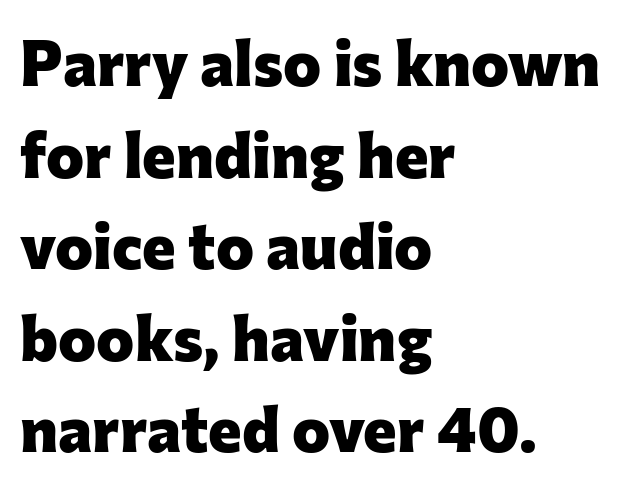
Q: Is the text bold? A: Yes.
Q: Is the text italic (slanted)? A: No, it is upright.
Q: Is the typeface a serif or a sans-serif typeface? A: Sans-serif.
Q: Is the text underlined? A: No.
Q: How is the paragraph aligned? A: Left-aligned.
Q: Is the spacing between letters normal or unusually wide? A: Normal.
Q: Is the spacing between lines tight, normal or loose? A: Normal.
Q: Width (condensed, normal, or wide)? A: Normal.
Q: Stroke contrast? A: Low.
Q: x-height? A: Medium.
Q: Monospaced? A: No.
